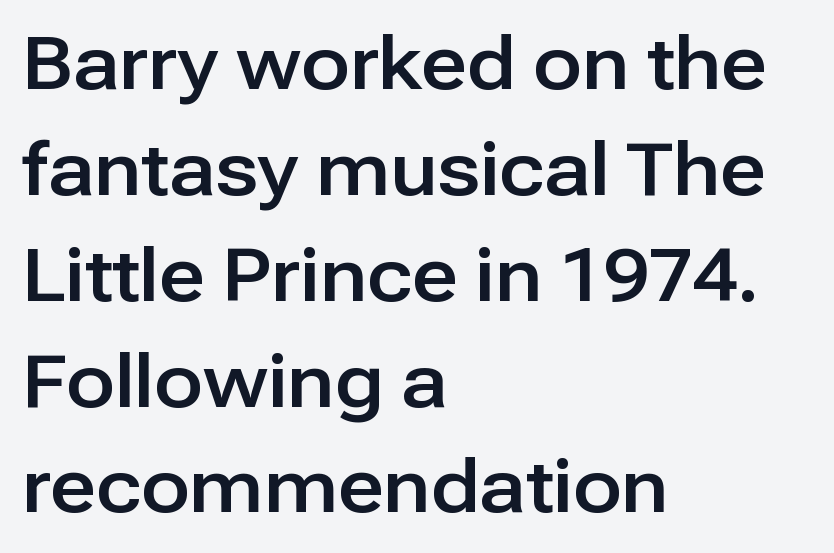
Q: Is the text italic (slanted)? A: No, it is upright.
Q: Is the typeface a serif or a sans-serif typeface? A: Sans-serif.
Q: Is the text underlined? A: No.
Q: How is the paragraph aligned? A: Left-aligned.
Q: Is the spacing between letters normal or unusually wide? A: Normal.
Q: Is the spacing between lines tight, normal or loose? A: Normal.
Q: Width (condensed, normal, or wide)? A: Normal.
Q: Stroke contrast? A: Low.
Q: x-height? A: Medium.
Q: Monospaced? A: No.
